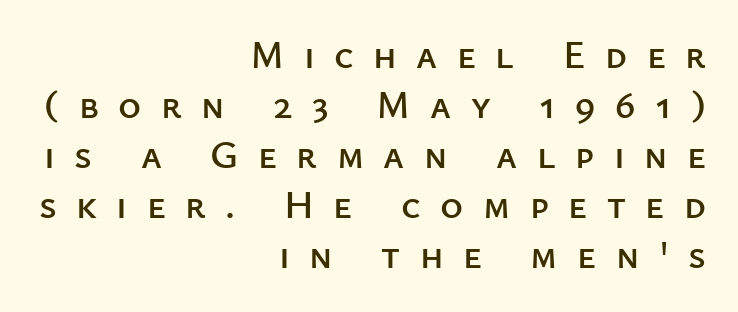
The image shows 39 px sans-serif type, upright; set right-aligned, normal line spacing (1.28x), unusually wide letter spacing (+0.5 em), not underlined; low stroke contrast and a medium x-height.
